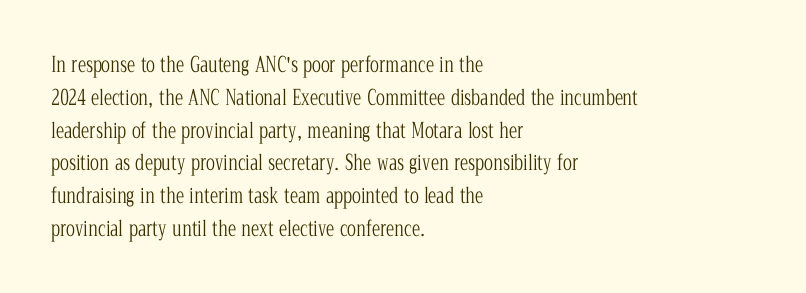
The image shows 21 px text type, upright; set left-aligned, normal line spacing (1.56x), normal letter spacing, not underlined.
